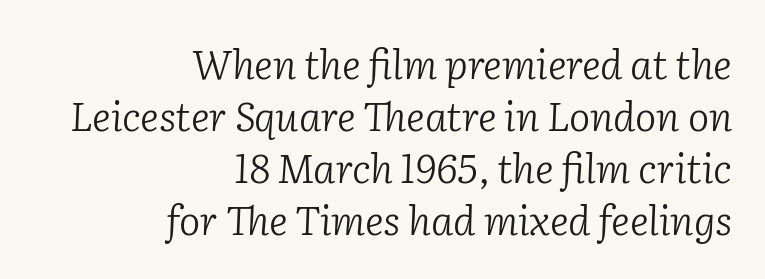
{"serif": "yes", "italic": "yes", "lean": "right", "slant_degrees": 2, "bold": "no", "weight": "light", "width": "normal", "stroke_contrast": "low", "x_height": "medium", "monospaced": "no", "underline": "no", "align": "right", "line_spacing": "normal", "line_spacing_ratio": 1.3, "letter_spacing": "normal", "letter_spacing_em": 0.0, "glyph_px": 40}
